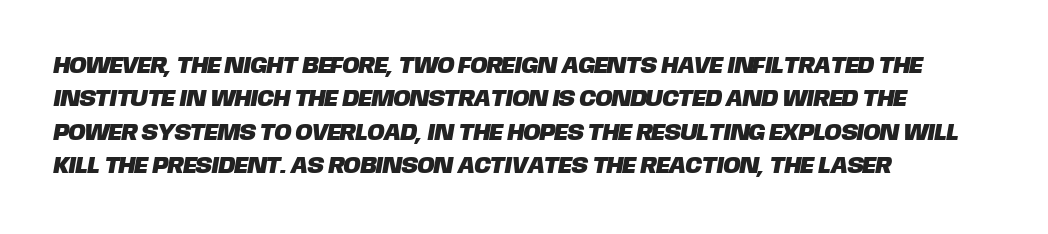
Q: Is the text underlined? A: No.
Q: How is the paragraph aligned? A: Left-aligned.
Q: Is the spacing between letters normal or unusually wide? A: Normal.
Q: Is the spacing between lines tight, normal or loose? A: Normal.
